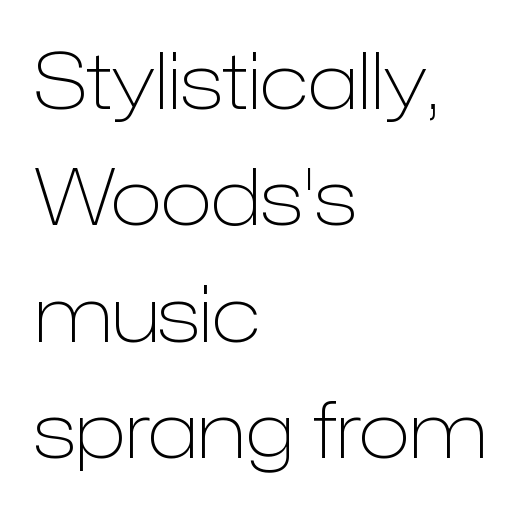
Q: Is the text bold? A: No.
Q: Is the text italic (slanted)? A: No, it is upright.
Q: Is the typeface a serif or a sans-serif typeface? A: Sans-serif.
Q: Is the text underlined? A: No.
Q: How is the paragraph aligned? A: Left-aligned.
Q: Is the spacing between letters normal or unusually wide? A: Normal.
Q: Is the spacing between lines tight, normal or loose? A: Normal.
Q: Width (condensed, normal, or wide)? A: Normal.
Q: Stroke contrast? A: Low.
Q: x-height? A: Medium.
Q: Monospaced? A: No.
